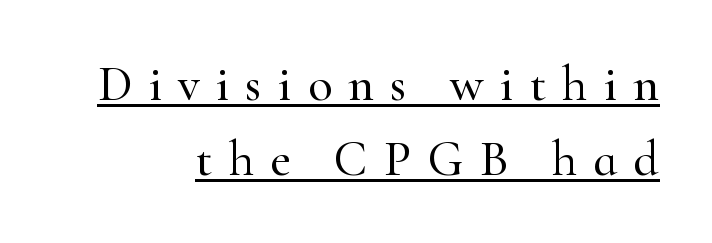
{"serif": "yes", "italic": "no", "width": "normal", "stroke_contrast": "high", "x_height": "small", "monospaced": "no", "underline": "yes", "align": "right", "line_spacing": "normal", "line_spacing_ratio": 1.5, "letter_spacing": "wide", "letter_spacing_em": 0.32, "glyph_px": 50}
